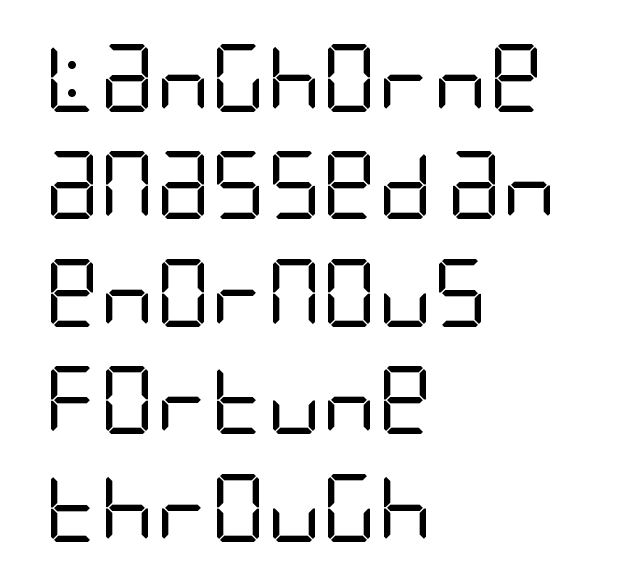
Where is the straight margin? On the left. This is roman type, the default non-slanted kind. Horizontal bands of white between lines are of average thickness. Students, note that the glyphs here touch the page at normal intervals.
